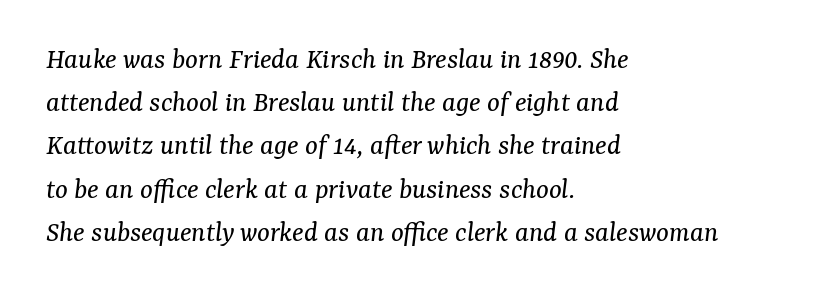
Characters follow at the spacing the type designer built in. Stroke terminals: seriffed. Weight: regular or lighter. The passage is arranged the way most books set body copy — flush left. Notice how the stems are inclined rather than vertical — that's the hallmark of italics. The face used here is proportionally spaced, like ordinary book or web type.
